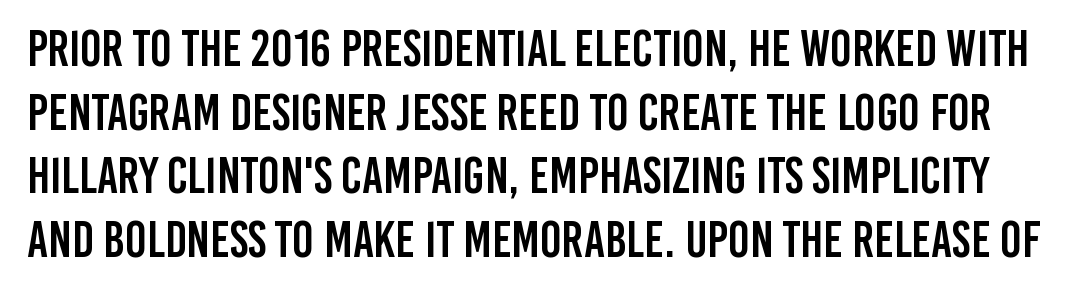
Q: Is the text italic (slanted)? A: No, it is upright.
Q: Is the typeface a serif or a sans-serif typeface? A: Sans-serif.
Q: Is the text underlined? A: No.
Q: Is the spacing between letters normal or unusually wide? A: Normal.
Q: Is the spacing between lines tight, normal or loose? A: Normal.
Q: Width (condensed, normal, or wide)? A: Condensed.
Q: Stroke contrast? A: Low.
Q: x-height? A: Large.
Q: Monospaced? A: No.
